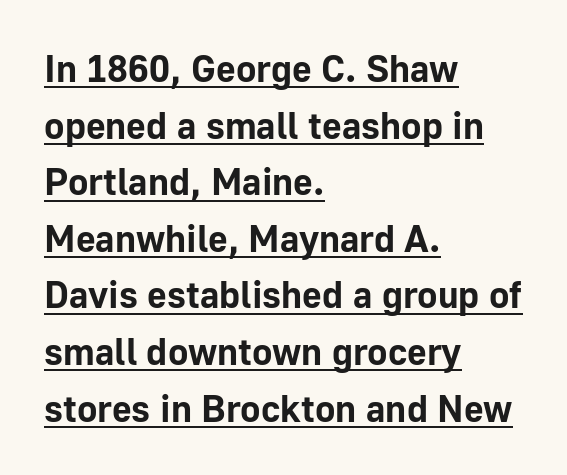
The image shows 38 px bold sans-serif type, upright; set left-aligned, normal line spacing (1.49x), normal letter spacing, underlined; low stroke contrast and a medium x-height.
